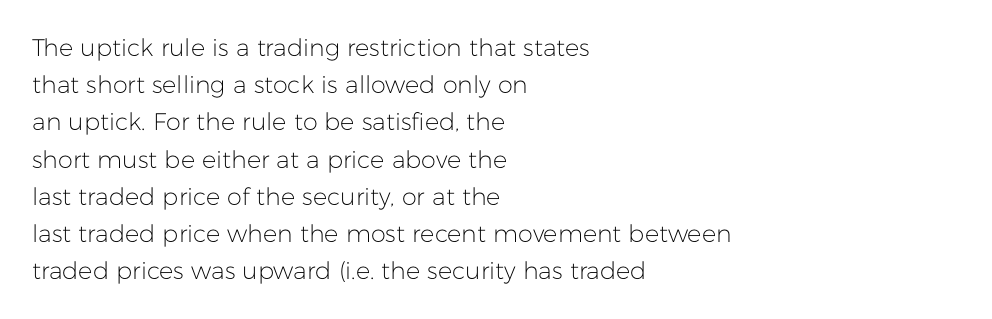
The image shows 24 px text type, upright; set left-aligned, normal line spacing (1.55x), normal letter spacing, not underlined.
